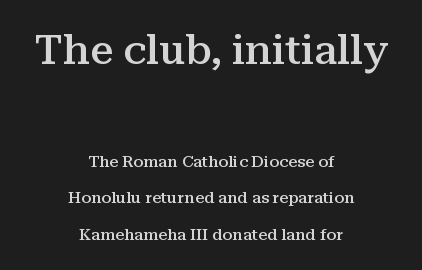
Caption: upper text group enlarged, lower text group reduced. Where is the straight margin? There isn't one; the lines are centered. Glance below the letters and you will spot only blank space. Spacing verdict: proportional, widths tailored to each character.
